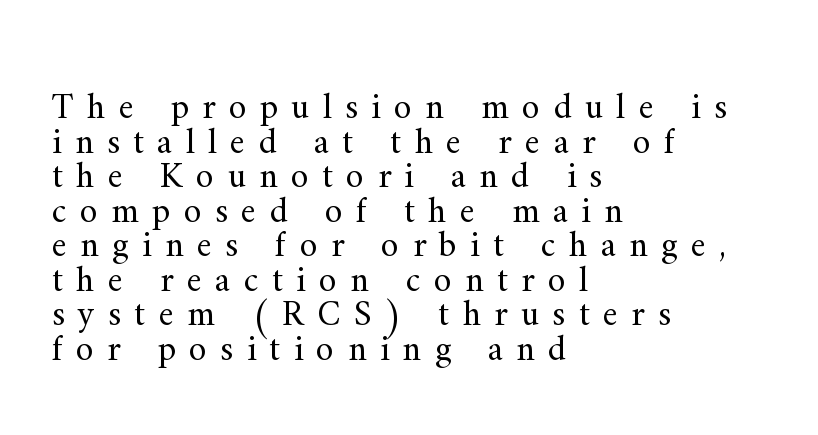
The image shows 36 px regular-weight serif type, upright; set left-aligned, tight line spacing (0.96x), unusually wide letter spacing (+0.37 em), not underlined; medium stroke contrast and a small x-height.
